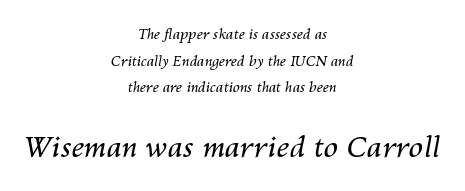
{"italic": "yes", "lean": "right", "slant_degrees": 10, "bold": "no", "weight": "regular", "width": "normal", "stroke_contrast": "medium", "x_height": "medium", "monospaced": "no", "underline": "no", "align": "center", "line_spacing": "loose", "line_spacing_ratio": 1.9, "letter_spacing": "normal", "letter_spacing_em": 0.0, "larger_block": "second", "size_ratio": 2.07, "glyph_px": 29}
